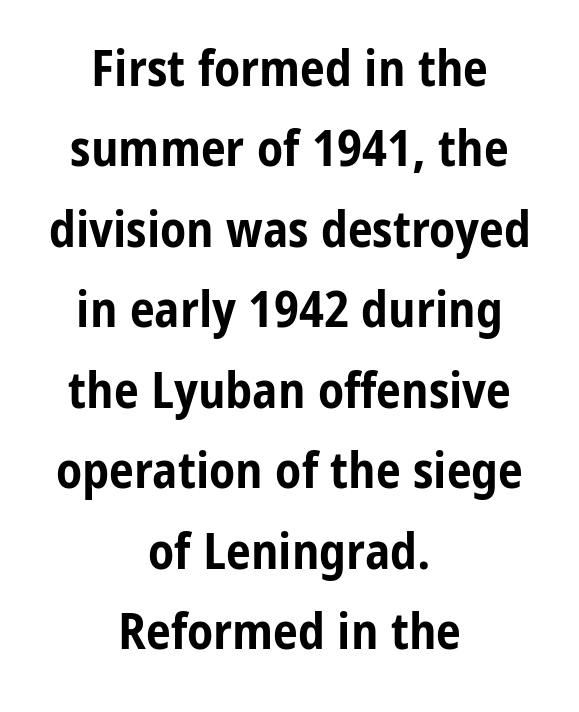
Nobody drew a line under any word here. The tracking reads as untouched default to a designer's eye. Note: no serifs on the glyphs. Weight check: bold — yes, fully. Character widths vary here, with narrow letters taking less room than wide ones. Alignment: centered.
